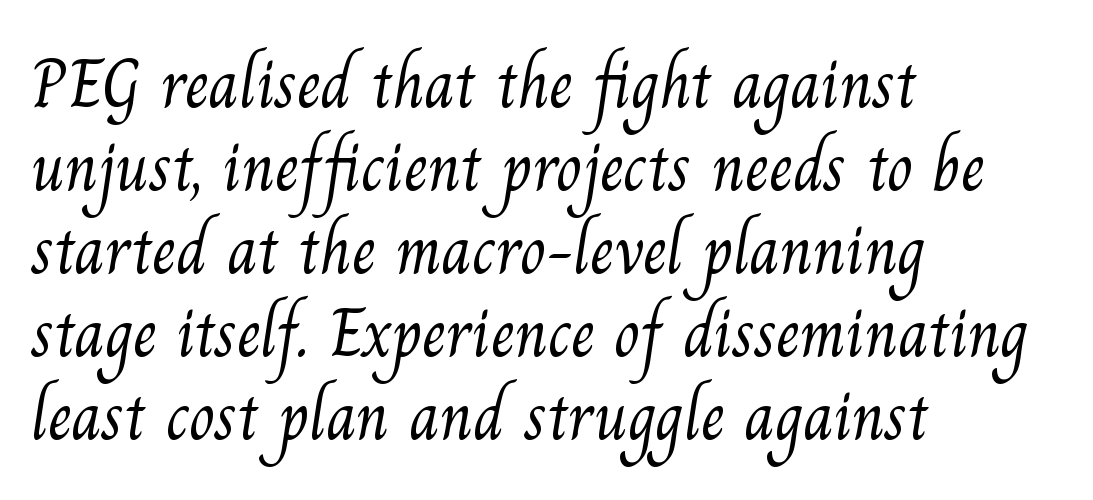
Q: Is the text bold? A: No.
Q: Is the typeface a serif or a sans-serif typeface? A: Serif.
Q: Is the text underlined? A: No.
Q: How is the paragraph aligned? A: Left-aligned.
Q: Is the spacing between letters normal or unusually wide? A: Normal.
Q: Width (condensed, normal, or wide)? A: Normal.
Q: Stroke contrast? A: Medium.
Q: x-height? A: Small.
Q: Monospaced? A: No.
